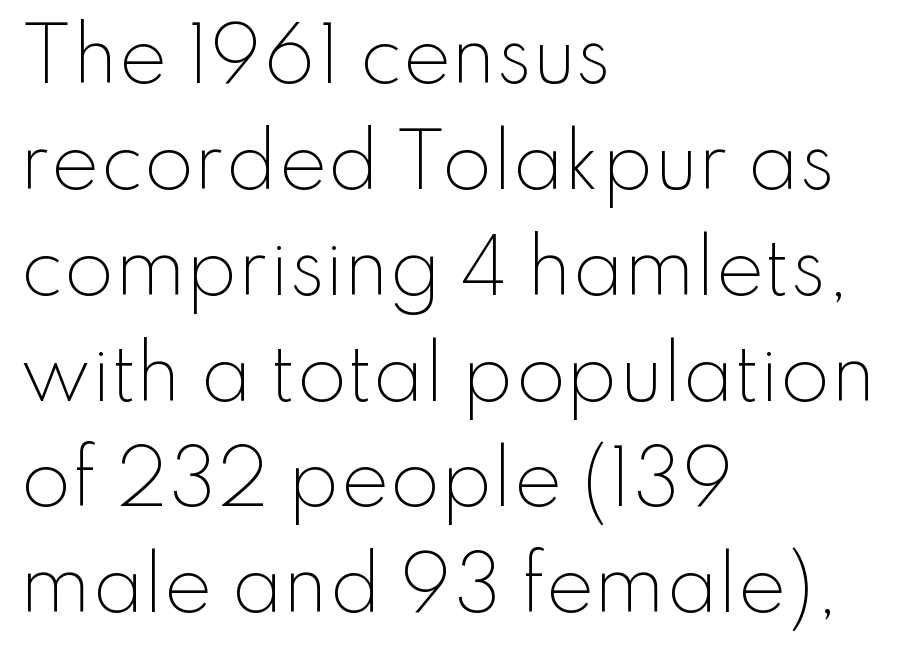
Q: Is the text bold? A: No.
Q: Is the text italic (slanted)? A: No, it is upright.
Q: Is the typeface a serif or a sans-serif typeface? A: Sans-serif.
Q: Is the text underlined? A: No.
Q: How is the paragraph aligned? A: Left-aligned.
Q: Is the spacing between letters normal or unusually wide? A: Normal.
Q: Is the spacing between lines tight, normal or loose? A: Normal.
Q: Width (condensed, normal, or wide)? A: Normal.
Q: Stroke contrast? A: Low.
Q: x-height? A: Small.
Q: Monospaced? A: No.
